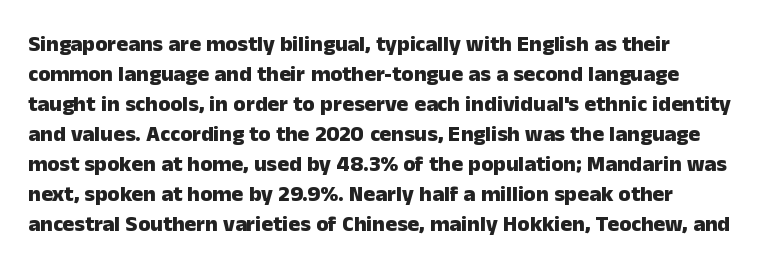
The image shows 22 px bold type, upright; set normal line spacing (1.36x), normal letter spacing, not underlined.
